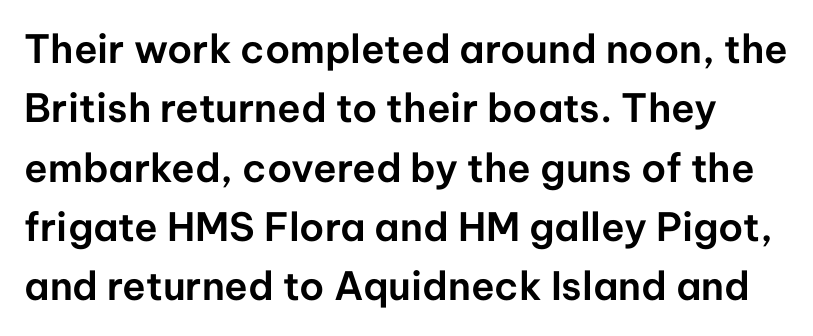
The lines sit at an ordinary, default distance from one another. Lines of text with bare space underneath. Rendered with straight, roman letterforms. Letterform terminals end flat and unadorned throughout the passage.
